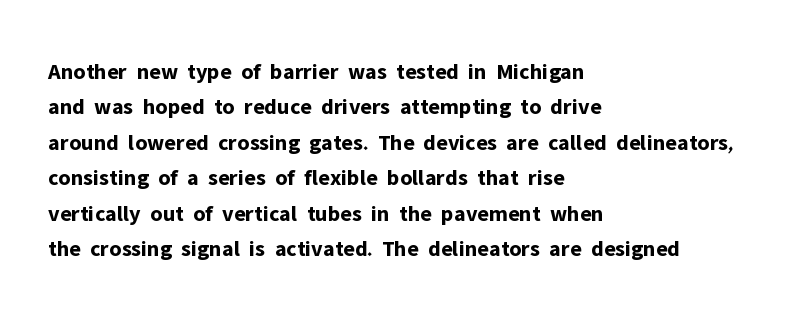
Q: Is the text bold? A: Yes.
Q: Is the text italic (slanted)? A: No, it is upright.
Q: Is the text underlined? A: No.
Q: How is the paragraph aligned? A: Left-aligned.
Q: Is the spacing between letters normal or unusually wide? A: Normal.
Q: Is the spacing between lines tight, normal or loose? A: Normal.
